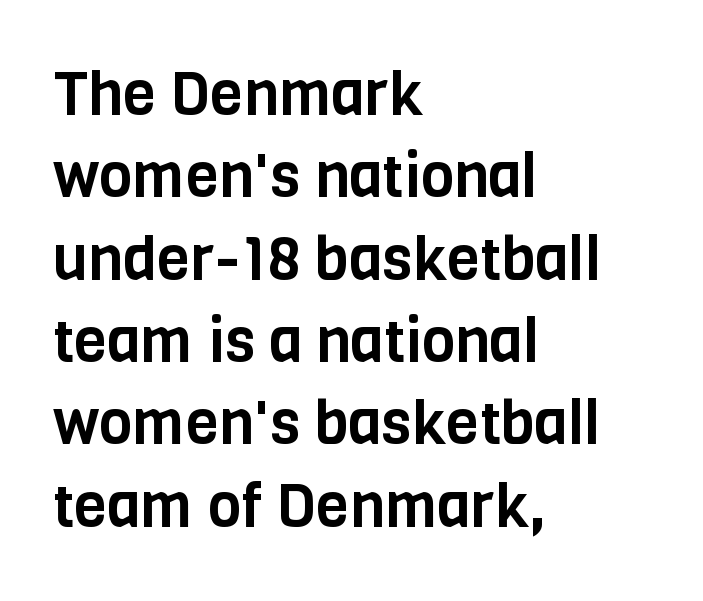
The image shows 61 px condensed sans-serif type, upright; set left-aligned, normal line spacing (1.35x), normal letter spacing, not underlined; low stroke contrast and a large x-height.
